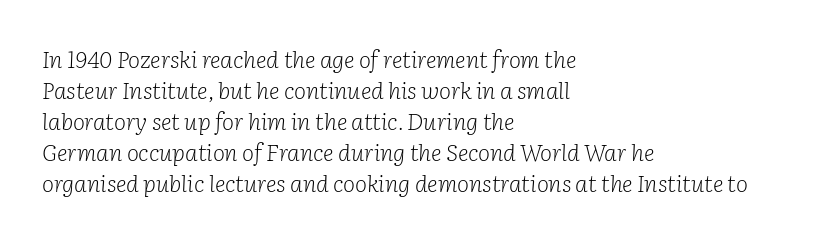
The image shows 23 px text type, italic (leaning right); set left-aligned, normal line spacing (1.35x), normal letter spacing, not underlined.
